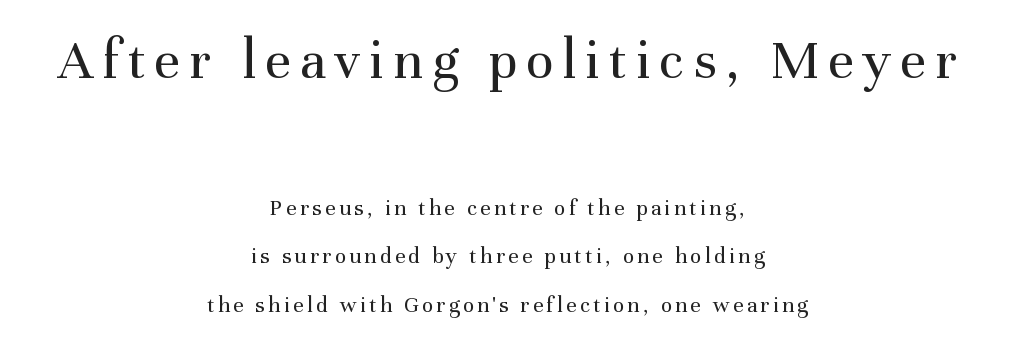
{"serif": "yes", "italic": "no", "bold": "no", "weight": "regular", "width": "normal", "stroke_contrast": "medium", "x_height": "medium", "monospaced": "no", "underline": "no", "align": "center", "line_spacing": "loose", "line_spacing_ratio": 2.1, "larger_block": "first", "size_ratio": 2.52, "glyph_px": 58}
